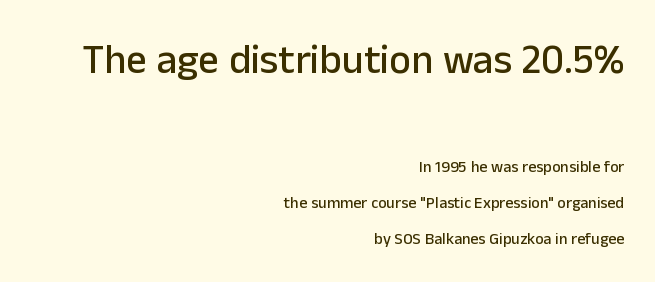
The image shows 41 px sans-serif type, upright; set right-aligned, loose line spacing (2.23x), normal letter spacing, not underlined; the first (top) block is 2.56x larger; low stroke contrast and a medium x-height.
